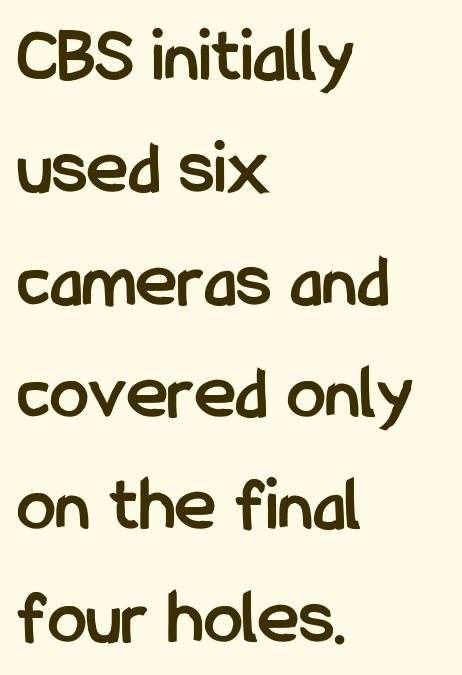
The image shows 78 px semibold, condensed sans-serif type, upright; set left-aligned, normal line spacing (1.44x), normal letter spacing, not underlined; low stroke contrast and a medium x-height.
